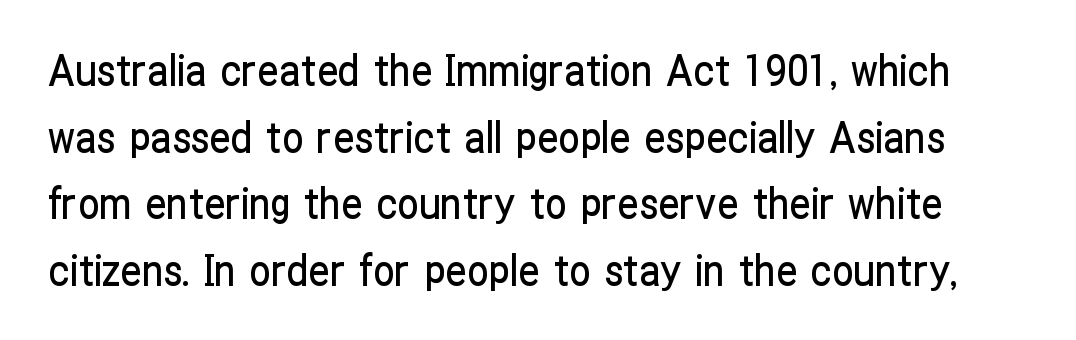
The image shows 43 px condensed sans-serif type, upright; set normal line spacing (1.55x), normal letter spacing, not underlined; low stroke contrast and a medium x-height.
